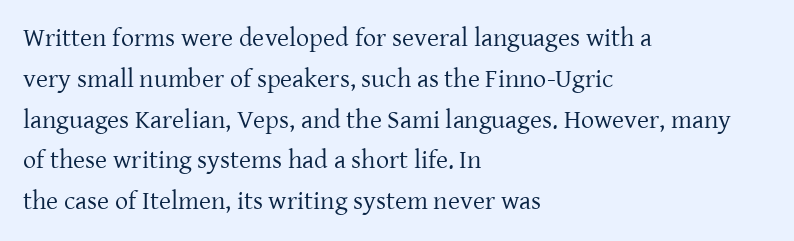
The gap between lines stays unmarked. No extra tracking has been applied to these lines. Does the leading feel generous? No, just average. Short and long lines alike share a common starting point at left.
